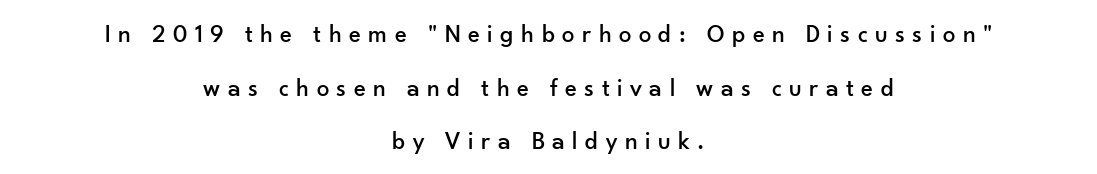
The glyphs are unaccompanied by any horizontal stroke below them. What stands out about the letter spacing? Its width — letters are far apart. Interline gaps are noticeably wide in this sample. If you drew a line through each stem, it would be perfectly vertical. Compared with a flush-left layout, this one balances lines on the center instead.
